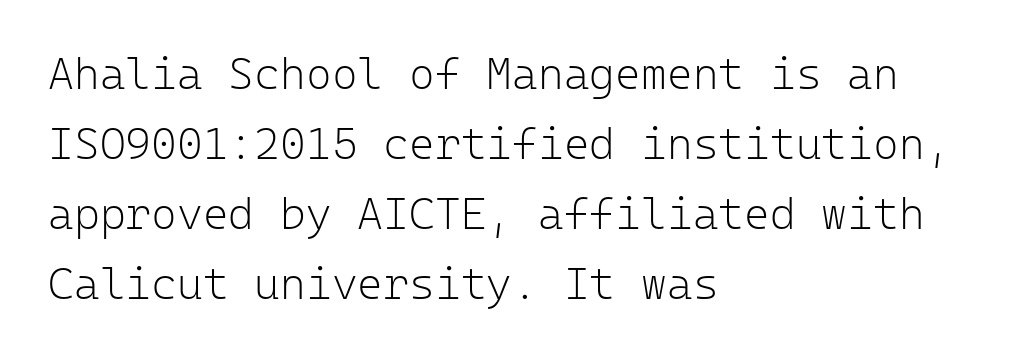
Q: Is the text bold? A: No.
Q: Is the text italic (slanted)? A: No, it is upright.
Q: Is the typeface a serif or a sans-serif typeface? A: Sans-serif.
Q: Is the text underlined? A: No.
Q: How is the paragraph aligned? A: Left-aligned.
Q: Is the spacing between letters normal or unusually wide? A: Normal.
Q: Is the spacing between lines tight, normal or loose? A: Normal.
Q: Width (condensed, normal, or wide)? A: Normal.
Q: Stroke contrast? A: Low.
Q: x-height? A: Medium.
Q: Monospaced? A: Yes.
